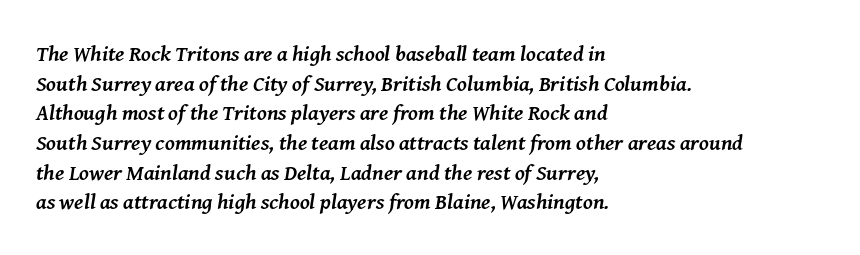
The image shows 22 px bold type, italic (leaning right); set left-aligned, normal line spacing (1.35x), normal letter spacing, not underlined.
